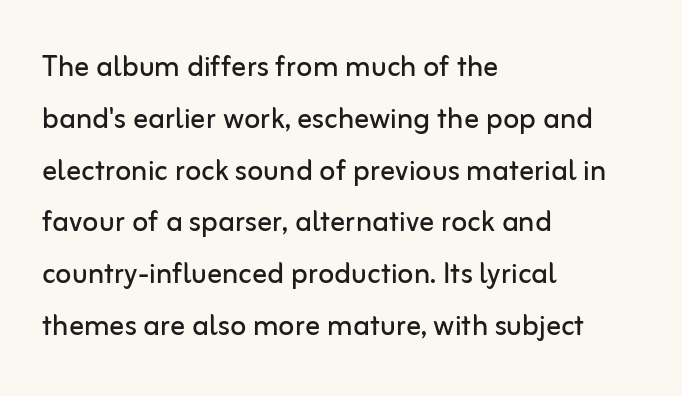
{"serif": "no", "italic": "no", "bold": "no", "weight": "regular", "width": "normal", "stroke_contrast": "low", "x_height": "medium", "monospaced": "no", "underline": "no", "align": "left", "line_spacing": "normal", "line_spacing_ratio": 1.4, "letter_spacing": "normal", "letter_spacing_em": 0.0, "glyph_px": 37}
